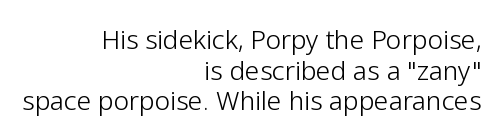
{"italic": "no", "bold": "no", "underline": "no", "align": "right", "line_spacing_ratio": 1.18, "letter_spacing": "normal", "letter_spacing_em": 0.0, "glyph_px": 26}
